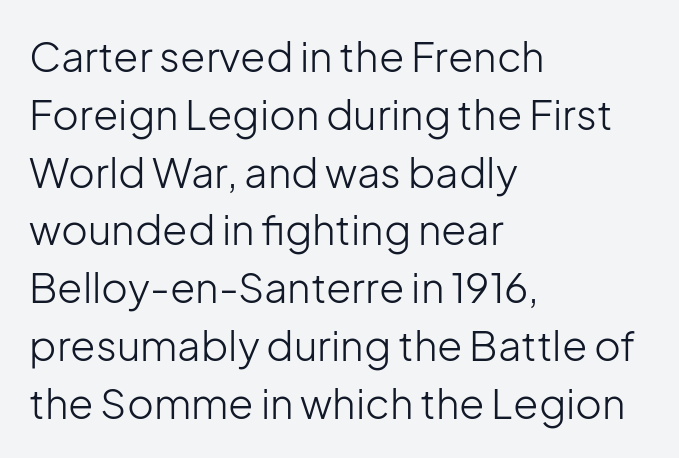
{"serif": "no", "italic": "no", "bold": "no", "weight": "light", "width": "normal", "stroke_contrast": "low", "x_height": "medium", "monospaced": "no", "underline": "no", "align": "left", "line_spacing": "normal", "line_spacing_ratio": 1.41, "letter_spacing": "normal", "letter_spacing_em": 0.0, "glyph_px": 41}
